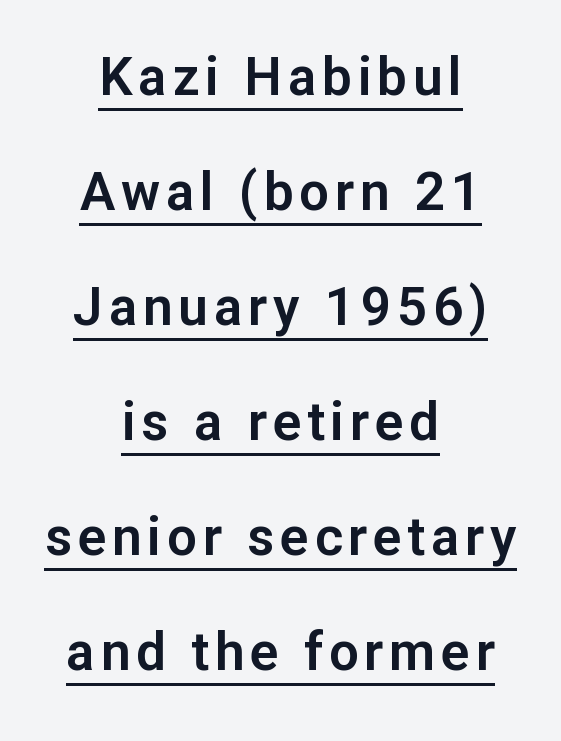
The image shows 53 px sans-serif type, upright; set centered, loose line spacing (2.17x), underlined; low stroke contrast and a medium x-height.
